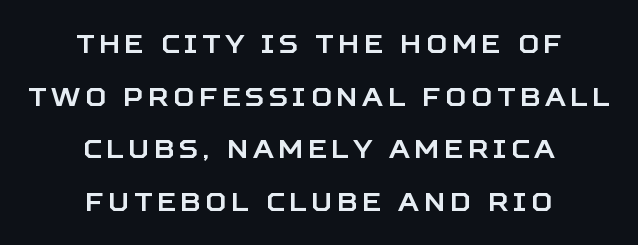
Baseline-to-baseline distance is far greater than the letter height. The gap between lines stays unmarked. The axis of the letterforms is exactly vertical. Leftover space on each line is divided equally before and after the words.
